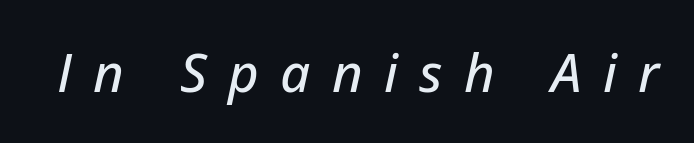
A typesetter would call this proportional, since set widths differ per character. Tracking here is generous; glyphs stand well apart from one another. Words float on clear page, feet unadorned. Compared with ordinary roman type, these characters are visibly tilted.
